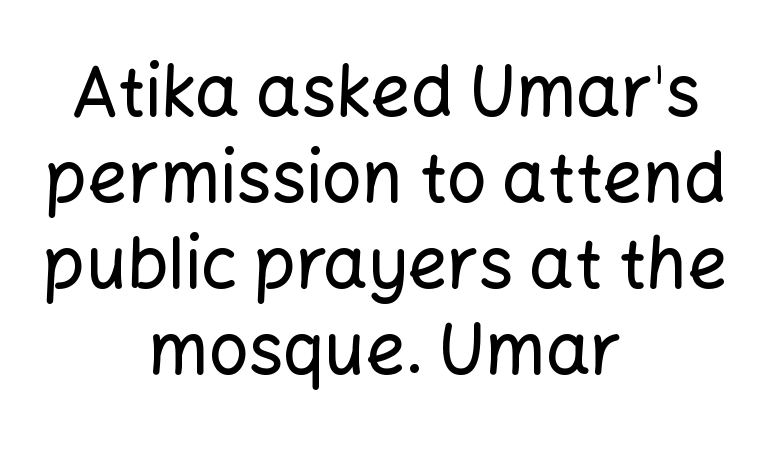
{"serif": "no", "italic": "no", "width": "normal", "stroke_contrast": "low", "x_height": "medium", "monospaced": "no", "underline": "no", "align": "center", "line_spacing_ratio": 1.23, "letter_spacing": "normal", "letter_spacing_em": 0.0, "glyph_px": 70}
